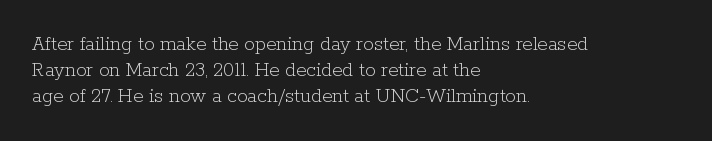
{"italic": "no", "bold": "no", "underline": "no", "align": "left", "line_spacing_ratio": 1.23, "letter_spacing": "normal", "letter_spacing_em": 0.0, "glyph_px": 21}
